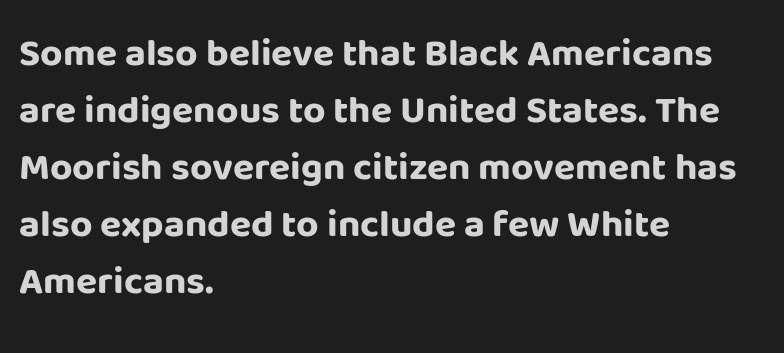
The image shows 39 px bold sans-serif type, upright; set left-aligned, normal line spacing (1.46x), normal letter spacing, not underlined; low stroke contrast and a large x-height.
